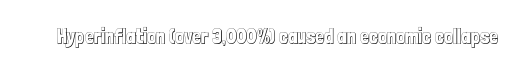
These lines keep a tight, regular rhythm from letter to letter. Unmarked baselines from the first word to the last. Italic: no, the glyphs are upright roman.
